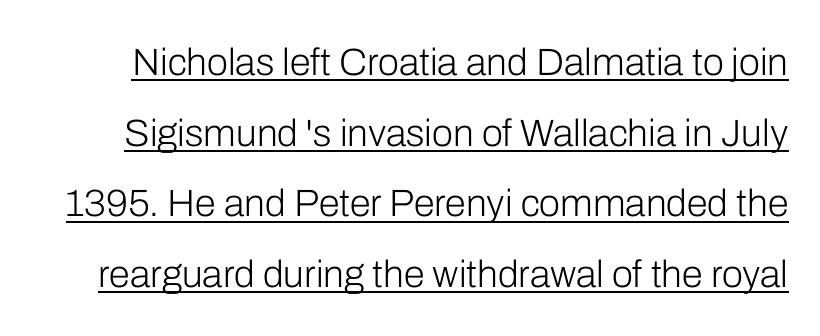
{"serif": "no", "italic": "no", "bold": "no", "weight": "light", "width": "normal", "stroke_contrast": "low", "x_height": "medium", "monospaced": "no", "underline": "yes", "line_spacing_ratio": 1.86, "letter_spacing": "normal", "letter_spacing_em": 0.0, "glyph_px": 38}
